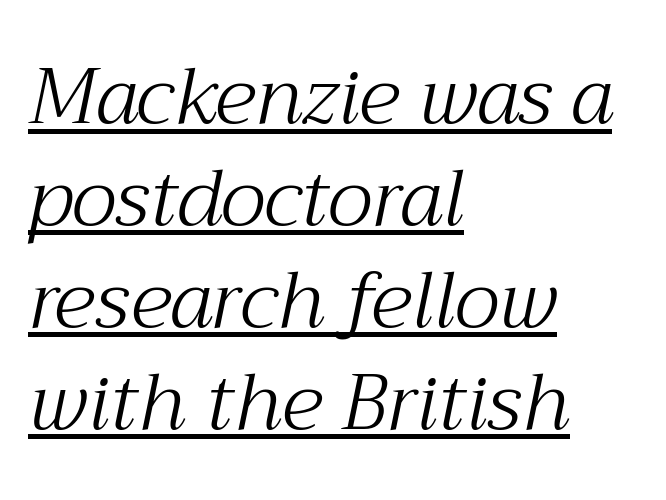
The image shows 79 px light serif type, italic (leaning right); set left-aligned, normal line spacing (1.29x), normal letter spacing, underlined; medium stroke contrast and a medium x-height.
